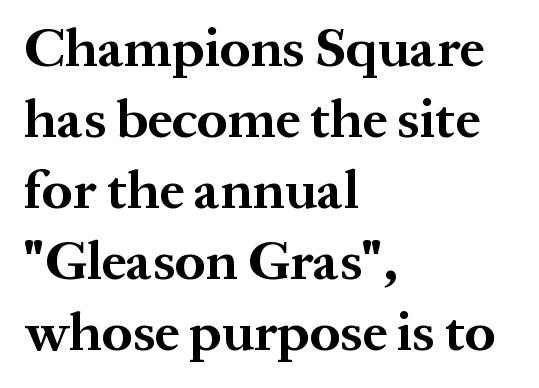
The image shows 55 px bold serif type, upright; set left-aligned, normal line spacing (1.29x), normal letter spacing, not underlined; medium stroke contrast and a medium x-height.
